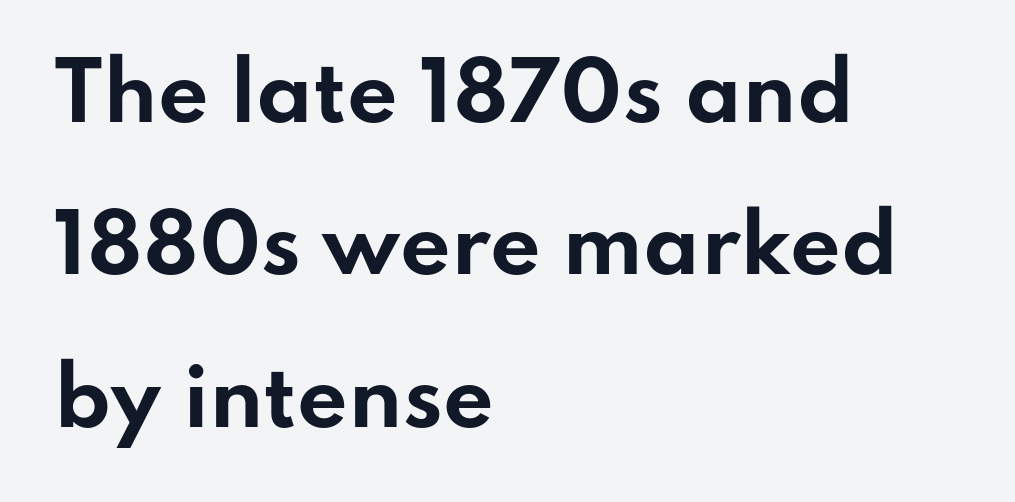
No extra tracking has been applied to these lines. Look at the stroke-to-counter ratio: heavy, a bold. The letters advance in unequal steps, a hallmark of proportional type. Designer's note — italics off, roman on.
